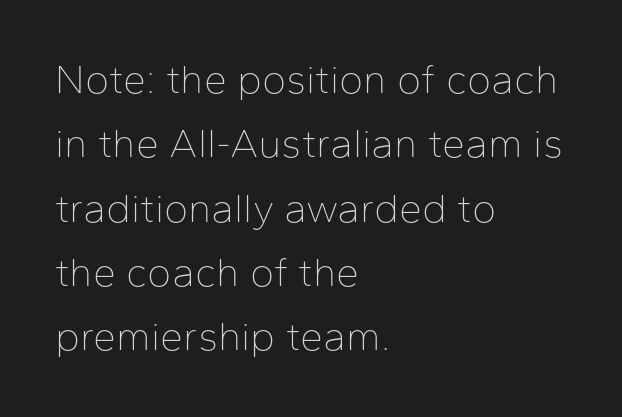
A typesetter would call this proportional, since set widths differ per character. This rendering uses left alignment, leaving the right contour irregular. Descender tails drop into unmarked territory. The leading is moderate, giving the passage an even texture. The text was rendered using a sans face with plain stroke endings.
